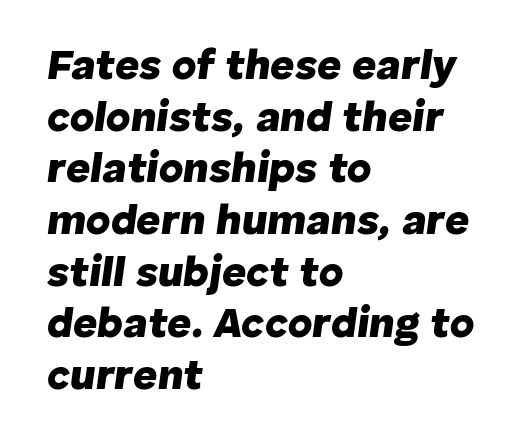
{"italic": "yes", "lean": "right", "slant_degrees": 8, "bold": "yes", "weight": "heavy", "width": "normal", "stroke_contrast": "low", "x_height": "medium", "monospaced": "no", "underline": "no", "align": "left", "line_spacing_ratio": 1.23, "letter_spacing": "normal", "letter_spacing_em": 0.0, "glyph_px": 42}
